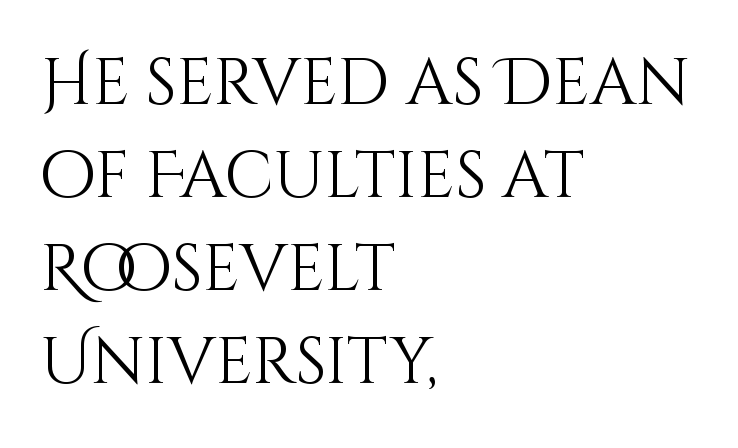
The image shows 65 px light type, upright; set left-aligned, normal line spacing (1.43x), normal letter spacing, not underlined; medium stroke contrast and a large x-height.
